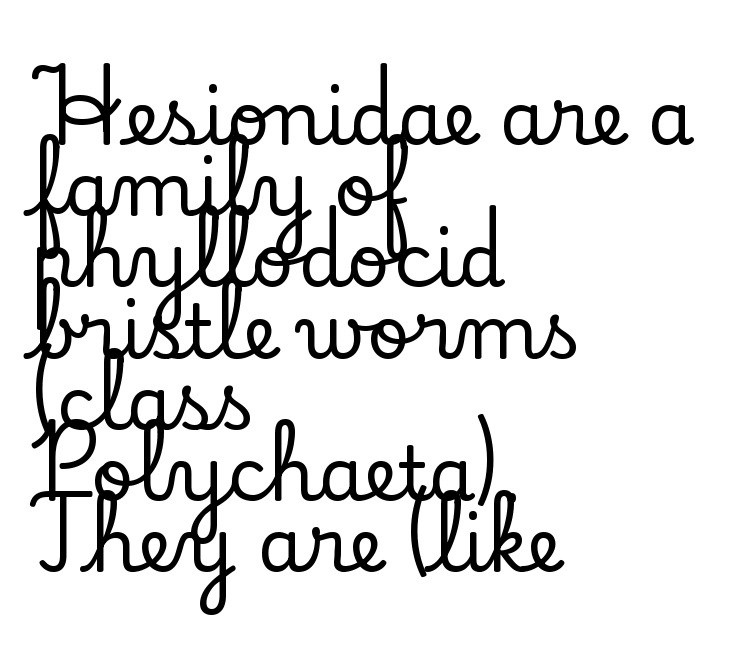
{"serif": "yes", "italic": "no", "width": "normal", "stroke_contrast": "low", "x_height": "small", "monospaced": "no", "underline": "no", "align": "left", "line_spacing": "tight", "line_spacing_ratio": 0.95, "letter_spacing": "normal", "letter_spacing_em": 0.0, "glyph_px": 75}
